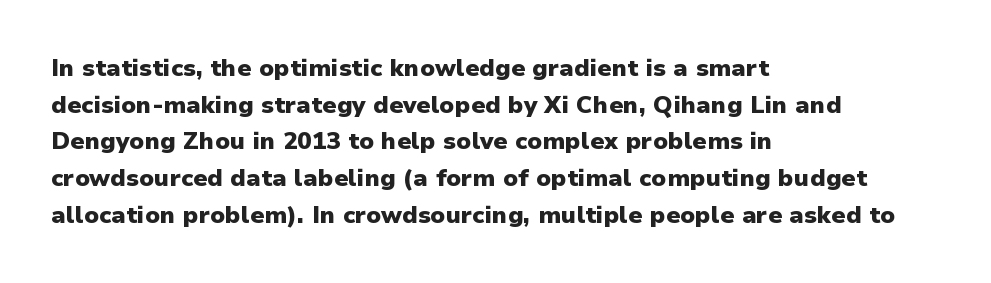
{"italic": "no", "bold": "yes", "underline": "no", "align": "left", "line_spacing": "normal", "line_spacing_ratio": 1.53, "letter_spacing": "normal", "letter_spacing_em": 0.0, "glyph_px": 24}
